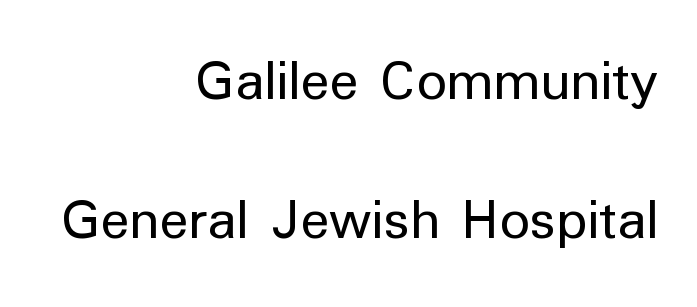
Where is the straight margin? On the right. Every stem runs plumb, perpendicular to the baseline. Varying glyph widths throughout — classic text-font behaviour. To sum up the face: it is a sans, with no serifs.
